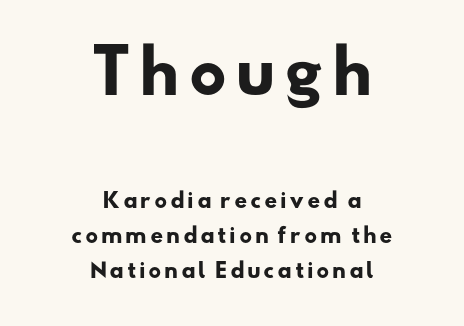
A student would call this center alignment; a typographer would say set centered. Unmarked baselines from the first word to the last. Heft: maximum for text — a bold. You can tell from the bare stems that sans-serif type was used.
